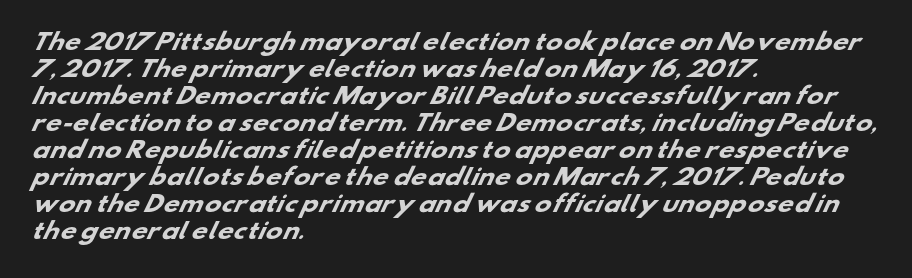
Q: Is the text bold? A: Yes.
Q: Is the text underlined? A: No.
Q: How is the paragraph aligned? A: Left-aligned.
Q: Is the spacing between letters normal or unusually wide? A: Normal.
